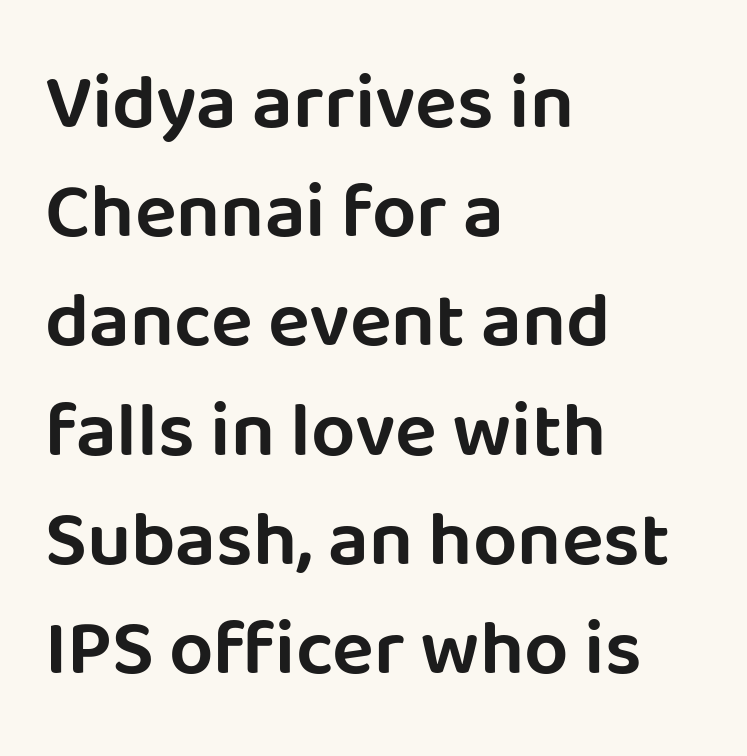
The image shows 78 px sans-serif type, upright; set left-aligned, normal line spacing (1.4x), normal letter spacing, not underlined; low stroke contrast and a large x-height.
